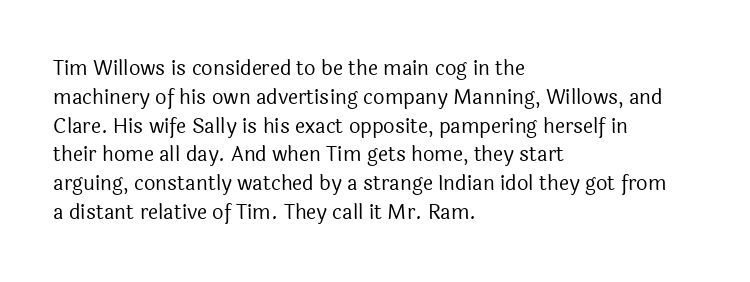
Vertical strokes here are truly vertical. The typesetting does not lean heavy: it is not bold. These lines keep a tight, regular rhythm from letter to letter. Anything drawn beneath the words? Only blank space. The designer left line spacing at the default. Caption: multi-line text, flush left, ragged right.
